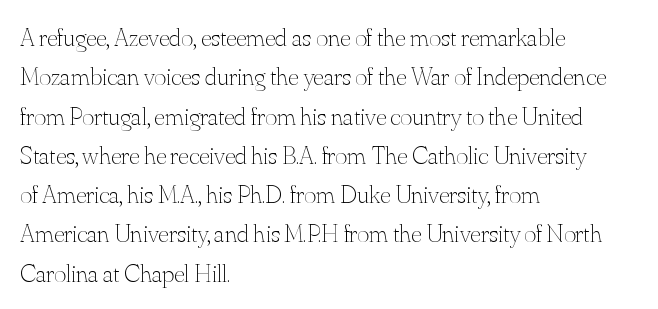
A typesetter would mark this as roman, not italic. Does the leading feel generous? No, just average. The typesetter chose a ragged-right arrangement here. The gaps between neighbouring characters are ordinary and unremarkable. Is this a heavy cut? Hardly; it is regular or lighter. The space directly below the letters is spotless.
